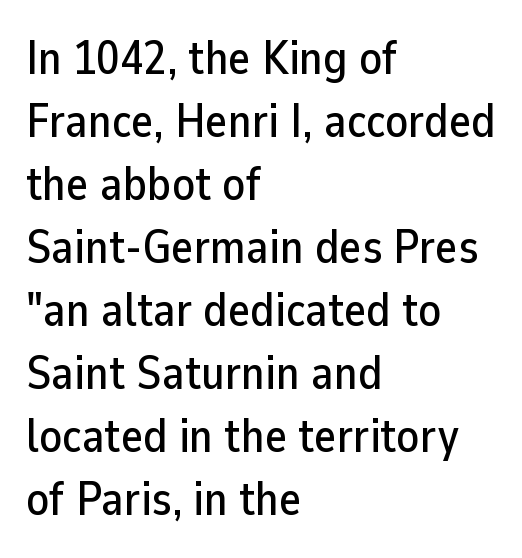
{"serif": "no", "italic": "no", "width": "normal", "stroke_contrast": "low", "x_height": "medium", "monospaced": "no", "underline": "no", "align": "left", "line_spacing": "normal", "line_spacing_ratio": 1.34, "letter_spacing": "normal", "letter_spacing_em": 0.0, "glyph_px": 47}
